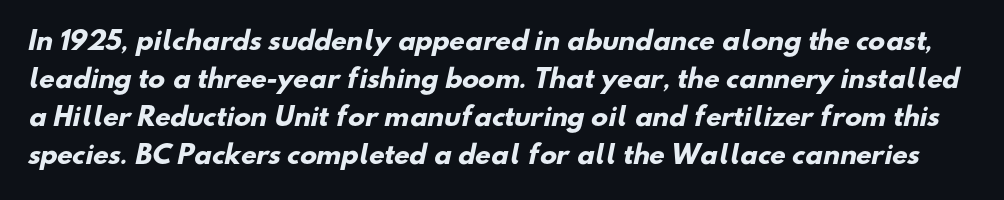
The image shows 25 px bold type; set normal line spacing (1.52x), normal letter spacing, not underlined.
